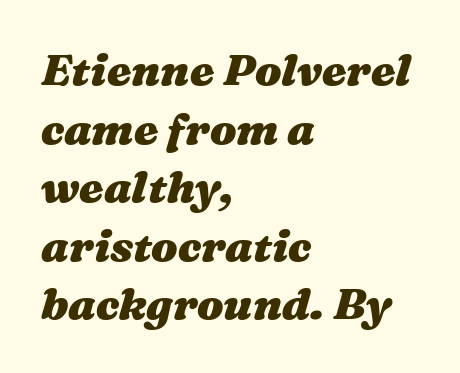
Evenly set lines give the paragraph a standard silhouette. The lines are quadded left. The text carries the slant typical of an italic or oblique font. Any mark beneath the type? The region is blank.
